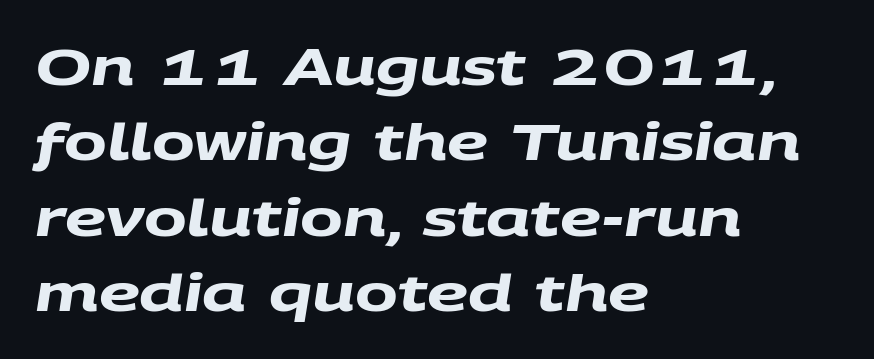
The image shows 51 px heavy, wide sans-serif type; set left-aligned, normal line spacing (1.48x), normal letter spacing, not underlined; medium stroke contrast and a large x-height.
